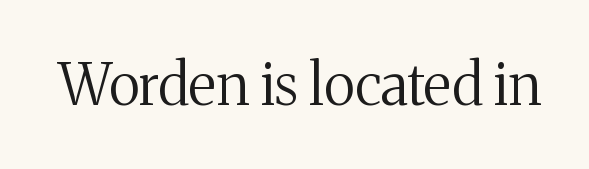
Lines of text with bare space underneath. Note the varied advance widths — an 'i' is clearly narrower than an 'm'. Examine the stroke ends and you'll spot serifs. Posture: vertical. Between one letter and the next there's only the usual sliver of space.
